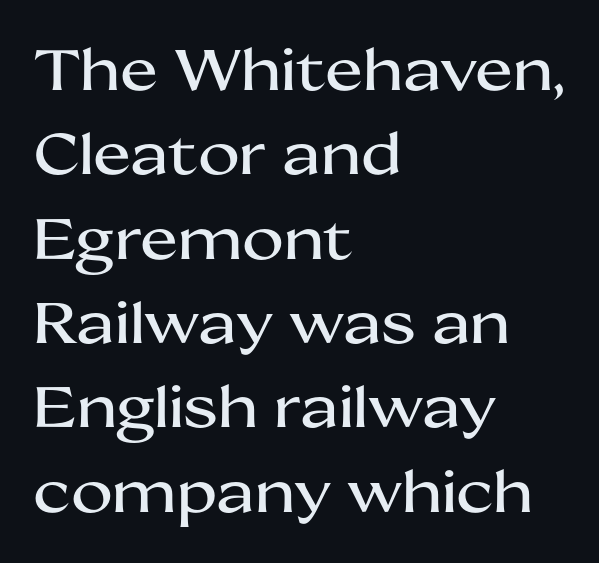
The rendering uses natural spacing where letterforms have individual widths. In terms of leading, this rendering sits right in the middle. Italic? Not at all — the glyphs are vertical. Typeset ragged right — the left edge is the straight one. Underlining? Definitely not there.
